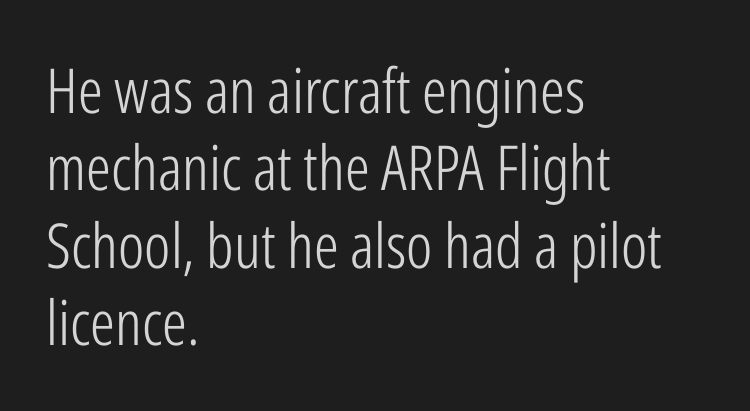
The line-height multiplier appears to be the usual default. Proportional: the letters do not fall into vertical columns. Type without underlining. Italic: no, the glyphs are upright roman. Serif or sans? Sans — the stroke terminals are bare. Left-aligned paragraph, ragged on the right.
